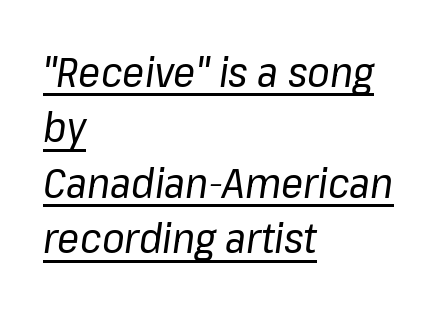
The image shows 41 px regular-weight type, italic (leaning right); set left-aligned, normal line spacing (1.35x), normal letter spacing, underlined; low stroke contrast and a medium x-height.
